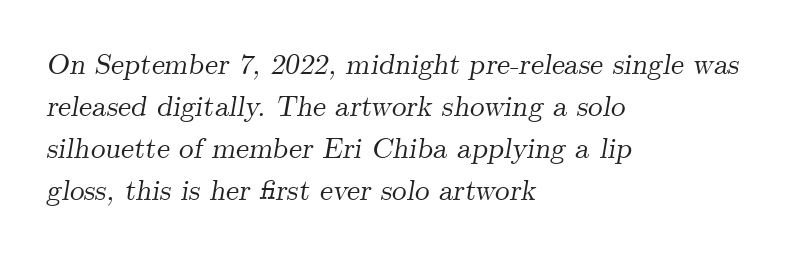
{"serif": "yes", "italic": "yes", "lean": "right", "slant_degrees": 9, "width": "normal", "stroke_contrast": "medium", "x_height": "small", "monospaced": "no", "underline": "no", "align": "left", "line_spacing": "normal", "line_spacing_ratio": 1.45, "letter_spacing": "normal", "letter_spacing_em": 0.0, "glyph_px": 29}
